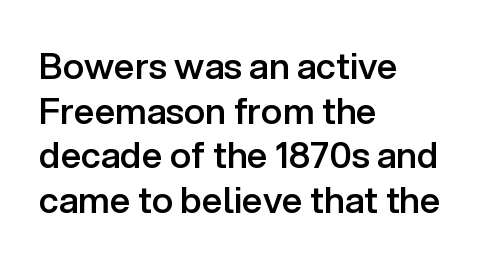
Serif or sans? Sans — the stroke terminals are bare. You could not count columns in this text — the font is proportionally spaced. No word sits above an underline. Compared with a centered layout, this one pins lines to the left instead. Firm but not heavy-handed strokes: this text is semibold.
